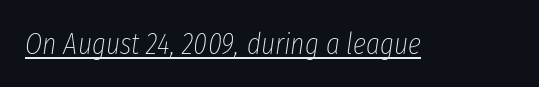
{"italic": "yes", "lean": "right", "slant_degrees": 8, "bold": "no", "weight": "thin", "width": "condensed", "stroke_contrast": "low", "x_height": "medium", "monospaced": "no", "underline": "yes", "letter_spacing": "normal", "letter_spacing_em": 0.0, "glyph_px": 30}
